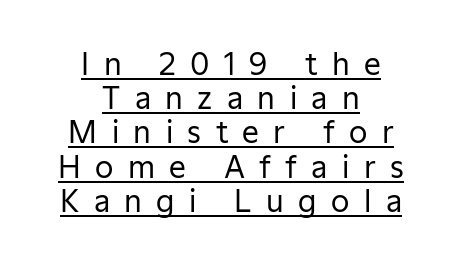
{"serif": "no", "italic": "no", "bold": "no", "weight": "regular", "width": "normal", "stroke_contrast": "low", "x_height": "medium", "monospaced": "no", "underline": "yes", "align": "center", "line_spacing": "tight", "line_spacing_ratio": 1.14, "letter_spacing": "wide", "letter_spacing_em": 0.48, "glyph_px": 30}
